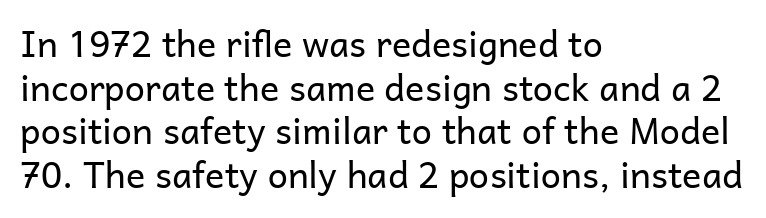
If you drew a line through each stem, it would be perfectly vertical. Regarding serifs, this sample does without them. Is this a heavy cut? Hardly; it is regular or lighter. No word sits above an underline.
